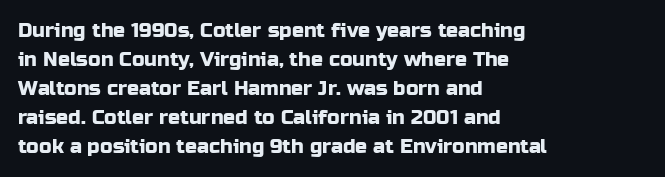
The image shows 20 px text type, upright; set left-aligned, normal line spacing (1.45x), normal letter spacing, not underlined.
